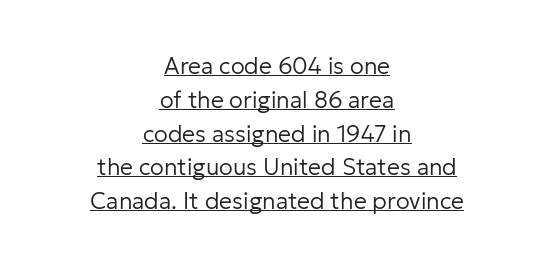
Q: Is the text bold? A: No.
Q: Is the text italic (slanted)? A: No, it is upright.
Q: Is the text underlined? A: Yes.
Q: How is the paragraph aligned? A: Centered.
Q: Is the spacing between letters normal or unusually wide? A: Normal.
Q: Is the spacing between lines tight, normal or loose? A: Normal.
